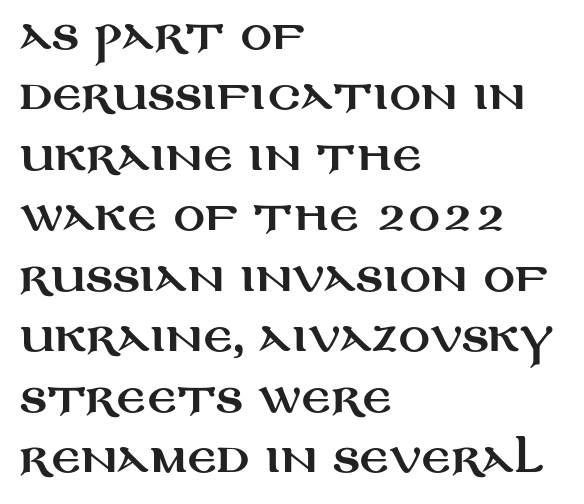
The image shows 39 px wide sans-serif type, upright; set left-aligned, normal line spacing (1.55x), normal letter spacing, not underlined; medium stroke contrast and a large x-height.
